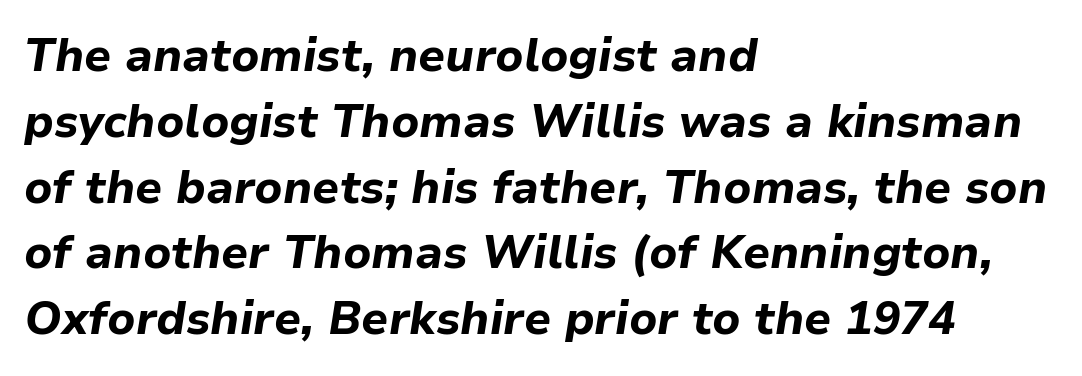
The image shows 46 px bold type, italic (leaning right); set left-aligned, normal line spacing (1.43x), normal letter spacing, not underlined; low stroke contrast and a medium x-height.
